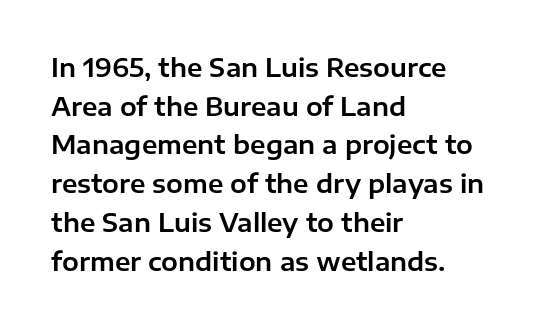
Inter-character spacing is left at the font's built-in metrics. Quick note: underline off. Horizontal alignment here is leftward, the default for most running prose. Posture: vertical. Line spacing here is normal.
